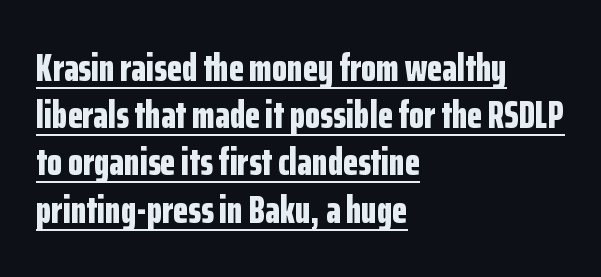
The image shows 39 px bold, condensed sans-serif type, upright; set left-aligned, line spacing 1.21x, normal letter spacing, underlined; low stroke contrast and a medium x-height.
